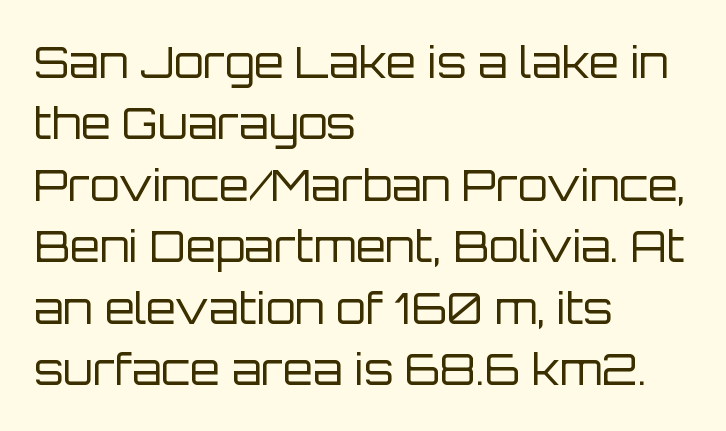
{"serif": "no", "italic": "no", "bold": "no", "weight": "regular", "width": "normal", "stroke_contrast": "low", "x_height": "large", "monospaced": "no", "underline": "no", "align": "left", "line_spacing": "normal", "line_spacing_ratio": 1.43, "letter_spacing": "normal", "letter_spacing_em": 0.0, "glyph_px": 43}
